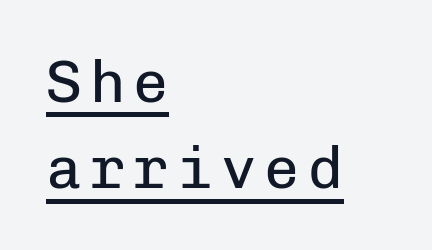
Interline gaps are of average width in this sample. Examine the stroke ends and you'll find no serifs. Is this a fixed-width face? Yes — each glyph sits in an identical cell. Short and long lines alike share a common starting point at left.
